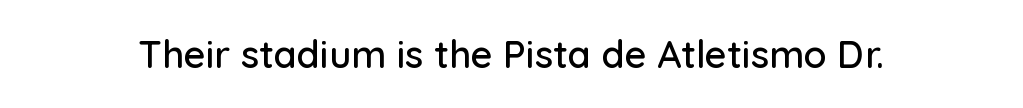
Q: Is the text italic (slanted)? A: No, it is upright.
Q: Is the typeface a serif or a sans-serif typeface? A: Sans-serif.
Q: Is the text underlined? A: No.
Q: Is the spacing between letters normal or unusually wide? A: Normal.
Q: Width (condensed, normal, or wide)? A: Normal.
Q: Stroke contrast? A: Low.
Q: x-height? A: Medium.
Q: Monospaced? A: No.
